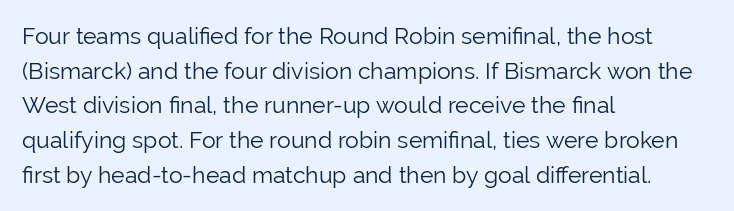
{"italic": "no", "bold": "no", "underline": "no", "align": "left", "line_spacing": "normal", "line_spacing_ratio": 1.51, "letter_spacing": "normal", "letter_spacing_em": 0.0, "glyph_px": 23}
